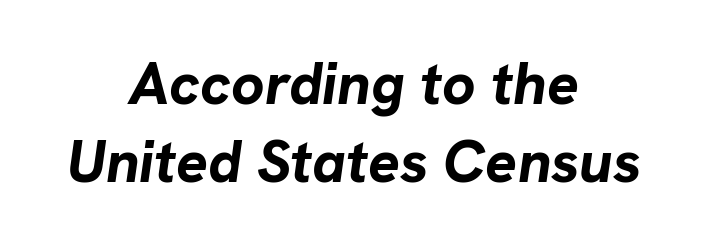
{"italic": "yes", "lean": "right", "slant_degrees": 8, "bold": "yes", "weight": "bold", "width": "normal", "stroke_contrast": "low", "x_height": "medium", "monospaced": "no", "underline": "no", "align": "center", "line_spacing": "normal", "line_spacing_ratio": 1.33, "letter_spacing": "normal", "letter_spacing_em": 0.0, "glyph_px": 59}
